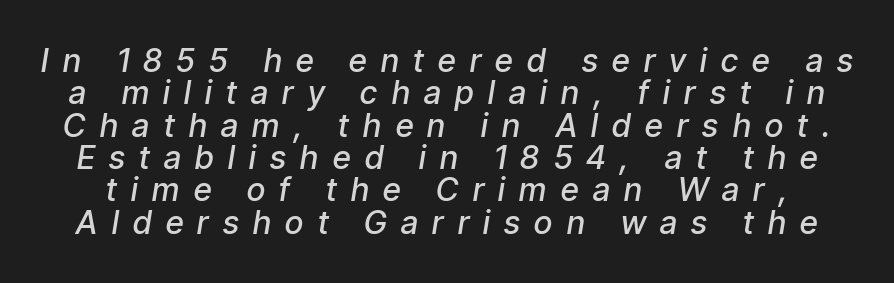
Q: Is the text bold? A: Semi-bold.
Q: Is the text italic (slanted)? A: Yes, it leans right by about 9 degrees.
Q: Is the text underlined? A: No.
Q: Is the spacing between letters normal or unusually wide? A: Unusually wide.
Q: Is the spacing between lines tight, normal or loose? A: Tight.
Q: Width (condensed, normal, or wide)? A: Condensed.
Q: Stroke contrast? A: Low.
Q: x-height? A: Medium.
Q: Monospaced? A: No.
